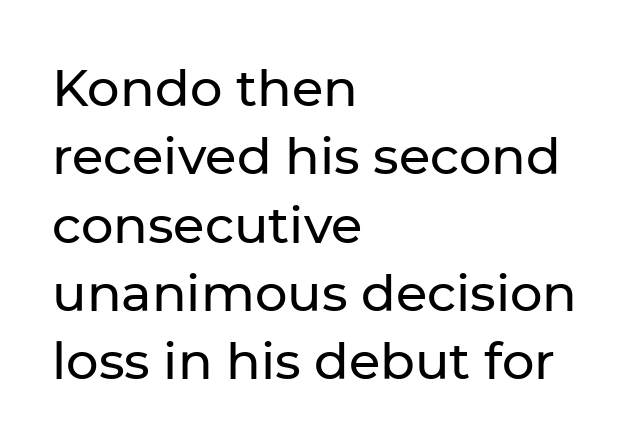
Caption: multi-line text, flush left, ragged right. Is this a fixed-width face? No — the glyphs have proportional, varying widths. Each word holds together tightly as a unit, with standard inter-letter gaps. Each letter's strokes conclude bluntly, with no projecting serifs. This is roman type, the default non-slanted kind.
